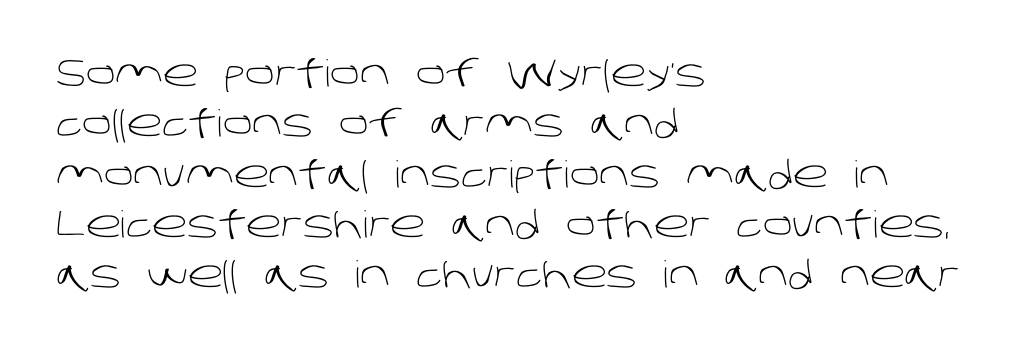
{"serif": "no", "bold": "no", "weight": "light", "width": "normal", "stroke_contrast": "low", "x_height": "large", "monospaced": "no", "underline": "no", "align": "left", "line_spacing": "normal", "line_spacing_ratio": 1.36, "letter_spacing": "normal", "letter_spacing_em": 0.0, "glyph_px": 37}
